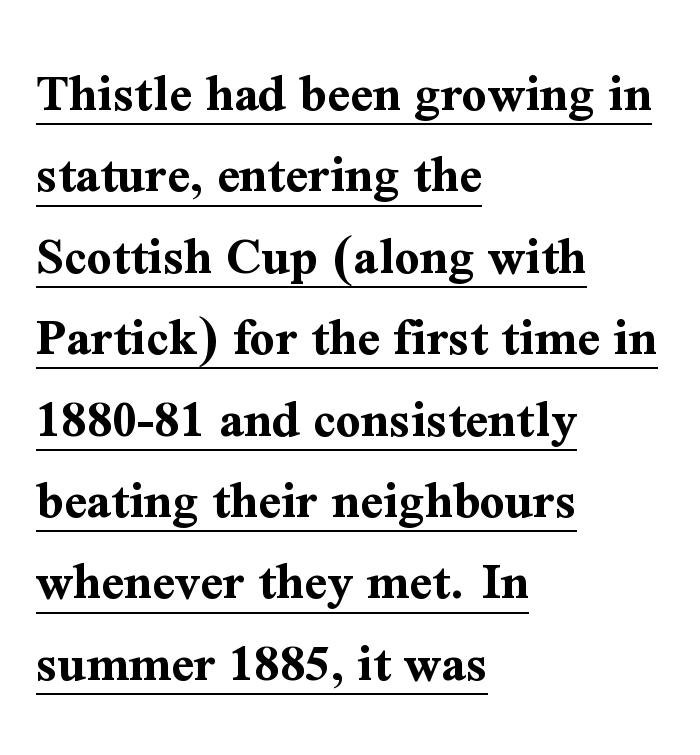
Q: Is the text bold? A: Yes.
Q: Is the text italic (slanted)? A: No, it is upright.
Q: Is the typeface a serif or a sans-serif typeface? A: Serif.
Q: Is the text underlined? A: Yes.
Q: How is the paragraph aligned? A: Left-aligned.
Q: Is the spacing between letters normal or unusually wide? A: Normal.
Q: Is the spacing between lines tight, normal or loose? A: Normal.
Q: Width (condensed, normal, or wide)? A: Normal.
Q: Stroke contrast? A: Medium.
Q: x-height? A: Medium.
Q: Monospaced? A: No.
